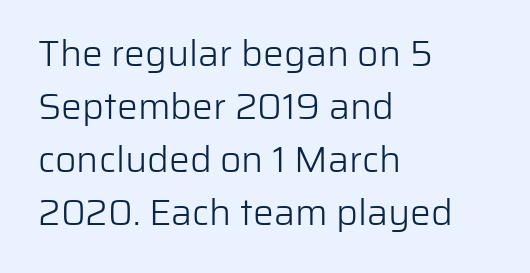
The image shows 37 px light sans-serif type, upright; set left-aligned, normal line spacing (1.43x), normal letter spacing, not underlined; low stroke contrast and a medium x-height.
